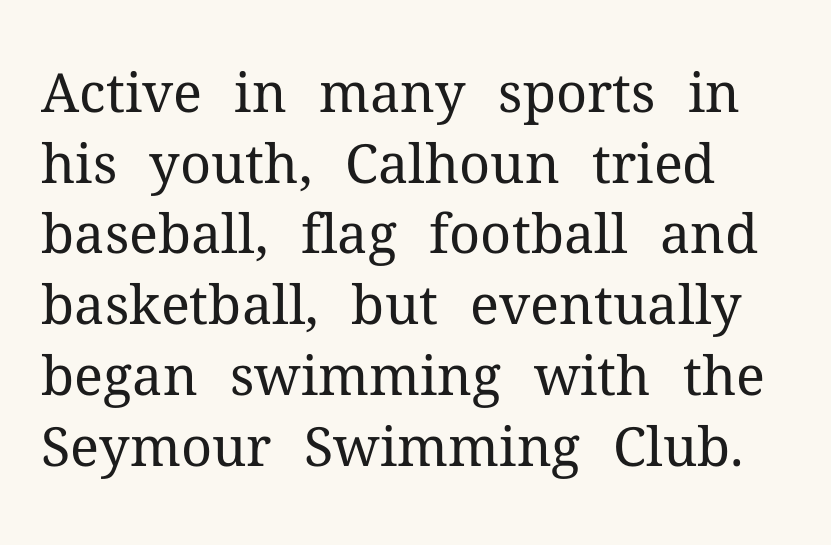
Think of a printed novel: that variable character pitch is what you see here. This sample uses plain, unmodified letter spacing. The lines sit at an ordinary, default distance from one another. Rule under the text: the space is simply empty. The type sits square on the baseline with zero lean.
